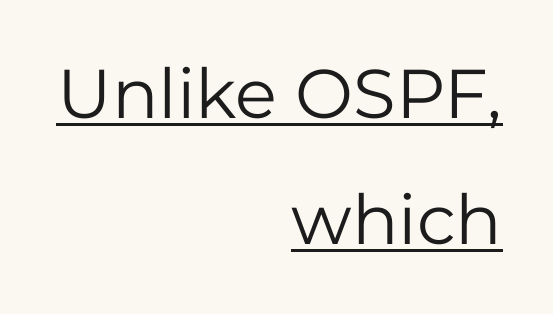
{"serif": "no", "italic": "no", "bold": "no", "weight": "regular", "width": "normal", "stroke_contrast": "low", "x_height": "medium", "monospaced": "no", "underline": "yes", "align": "right", "line_spacing_ratio": 1.83, "letter_spacing": "normal", "letter_spacing_em": 0.0, "glyph_px": 69}
